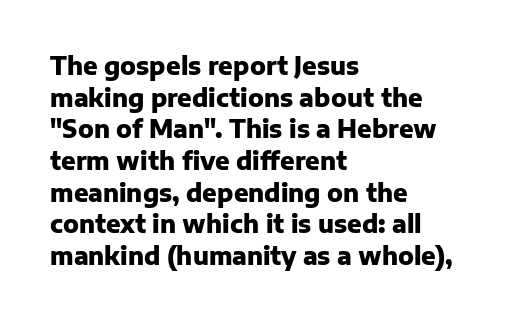
Honestly, the letter spacing is just normal — you wouldn't notice it. One glance says typical: line gaps are just what's usual. These lines stack with their left ends in a neat column. The type sits square on the baseline with zero lean. Descender tails drop into unmarked territory. How heavy is the stroke? Heavy — this is a bold.
